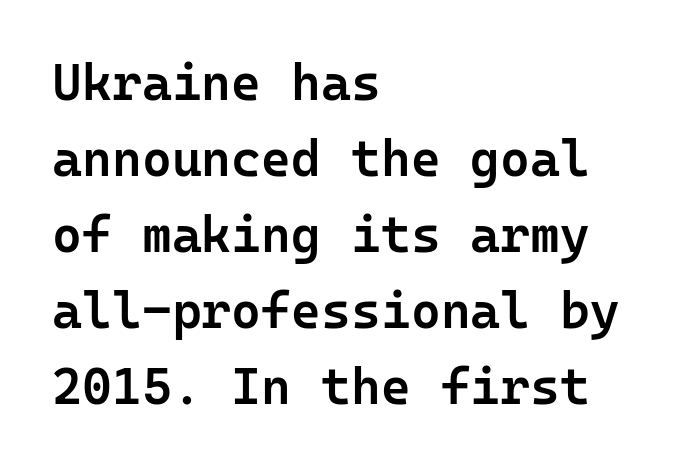
The image shows 51 px semibold sans-serif type, upright, monospaced; set left-aligned, normal line spacing (1.49x), normal letter spacing, not underlined; low stroke contrast and a medium x-height.
